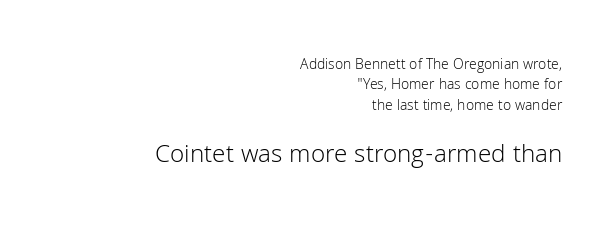
Q: Is the text bold? A: No.
Q: Is the text italic (slanted)? A: No, it is upright.
Q: Is the text underlined? A: No.
Q: How is the paragraph aligned? A: Right-aligned.
Q: Is the spacing between letters normal or unusually wide? A: Normal.
Q: Is the spacing between lines tight, normal or loose? A: Normal.
Q: Which block of text is set in a larger size, the first (top) or the second (bottom)? A: The second (bottom) one.
